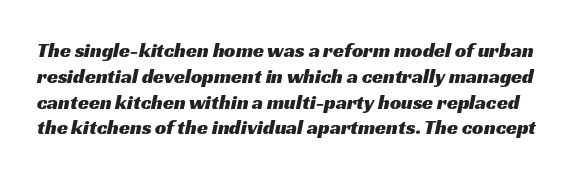
The image shows 20 px text type; set normal line spacing (1.29x), normal letter spacing, not underlined.
